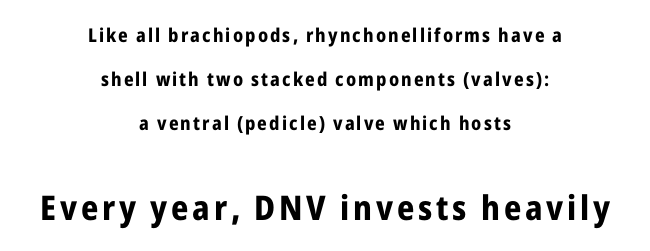
The image shows 34 px bold, condensed sans-serif type, upright; set centered, loose line spacing (2.32x), not underlined; the second (bottom) block is 1.79x larger; low stroke contrast and a medium x-height.
